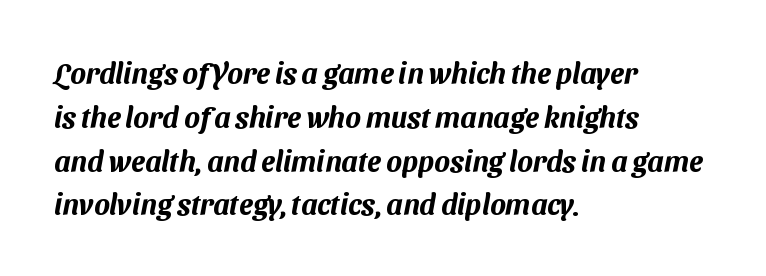
Q: Is the typeface a serif or a sans-serif typeface? A: Sans-serif.
Q: Is the text underlined? A: No.
Q: How is the paragraph aligned? A: Left-aligned.
Q: Is the spacing between letters normal or unusually wide? A: Normal.
Q: Is the spacing between lines tight, normal or loose? A: Normal.
Q: Width (condensed, normal, or wide)? A: Normal.
Q: Stroke contrast? A: Medium.
Q: x-height? A: Medium.
Q: Monospaced? A: No.
